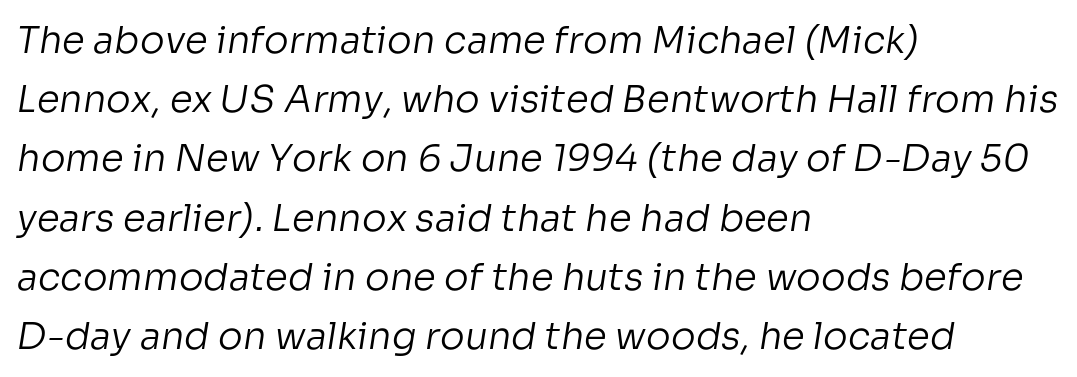
{"serif": "no", "bold": "no", "weight": "regular", "width": "normal", "stroke_contrast": "low", "x_height": "medium", "monospaced": "no", "underline": "no", "align": "left", "line_spacing": "normal", "line_spacing_ratio": 1.6, "letter_spacing": "normal", "letter_spacing_em": 0.0, "glyph_px": 37}
